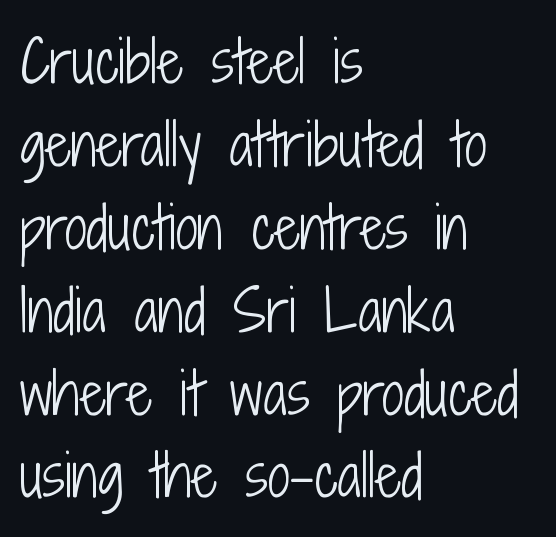
These lines were composed using upright roman letters. The passage shown is not underscored anywhere. The type is set solid horizontally, with unmodified tracking. Weight class: somewhere from thin through regular. The rendering anchors every line to the left-hand side.
